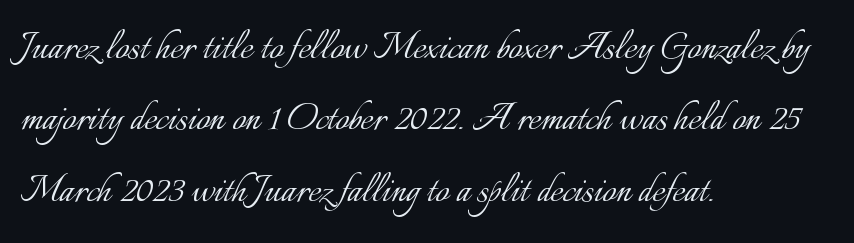
Q: Is the text bold? A: No.
Q: Is the text italic (slanted)? A: Yes.
Q: Is the text underlined? A: No.
Q: How is the paragraph aligned? A: Left-aligned.
Q: Is the spacing between letters normal or unusually wide? A: Normal.
Q: Is the spacing between lines tight, normal or loose? A: Normal.
Q: Width (condensed, normal, or wide)? A: Normal.
Q: Stroke contrast? A: Low.
Q: x-height? A: Small.
Q: Monospaced? A: No.
